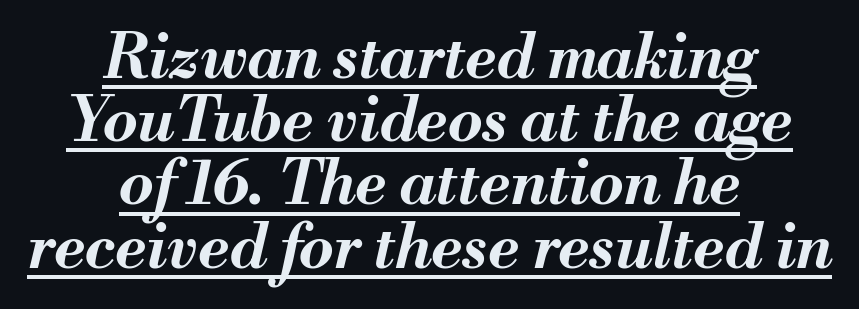
The image shows 62 px bold type, italic (leaning right); set centered, tight line spacing (1.02x), normal letter spacing, underlined; medium stroke contrast and a small x-height.
